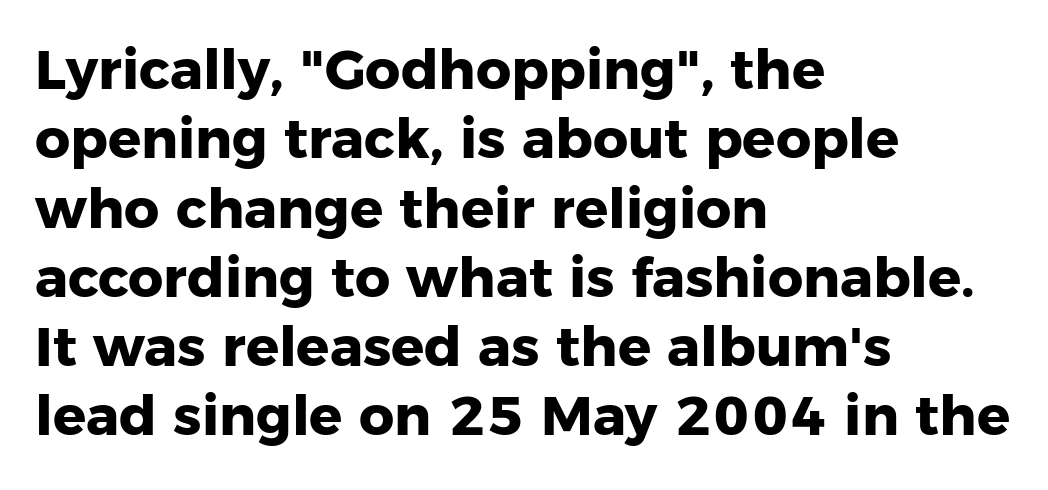
The letters sit at their default tracking, neither squeezed nor spread. Compared with an ordinary text face, these strokes are far heavier — a full bold. In CSS terms this would be text-align: left. No italicization has been applied; the sample stays upright. The typeface chosen for these lines omits serifs.
